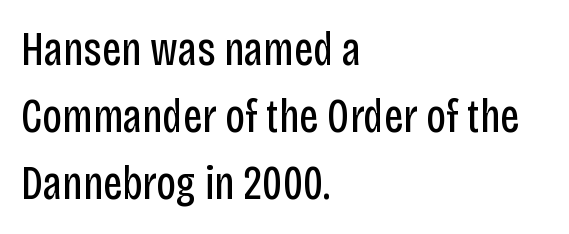
The face looks like a standard text weight, possibly lighter. Nobody drew a line under any word here. The specimen reads as upright at a glance. Horizontal bands of white between lines are of average thickness. The passage shown has conventional tracking throughout. Varying glyph widths throughout — classic text-font behaviour.
